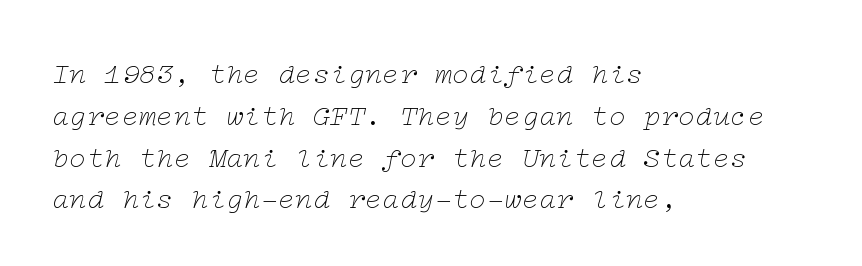
Q: Is the text bold? A: No.
Q: Is the text italic (slanted)? A: Yes, it leans right by about 12 degrees.
Q: Is the typeface a serif or a sans-serif typeface? A: Serif.
Q: Is the text underlined? A: No.
Q: How is the paragraph aligned? A: Left-aligned.
Q: Is the spacing between letters normal or unusually wide? A: Normal.
Q: Is the spacing between lines tight, normal or loose? A: Normal.
Q: Width (condensed, normal, or wide)? A: Wide.
Q: Stroke contrast? A: Low.
Q: x-height? A: Medium.
